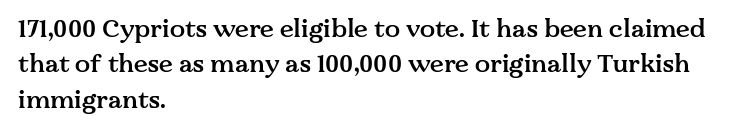
The image shows 25 px text type, upright; set left-aligned, normal line spacing (1.42x), normal letter spacing, not underlined.
